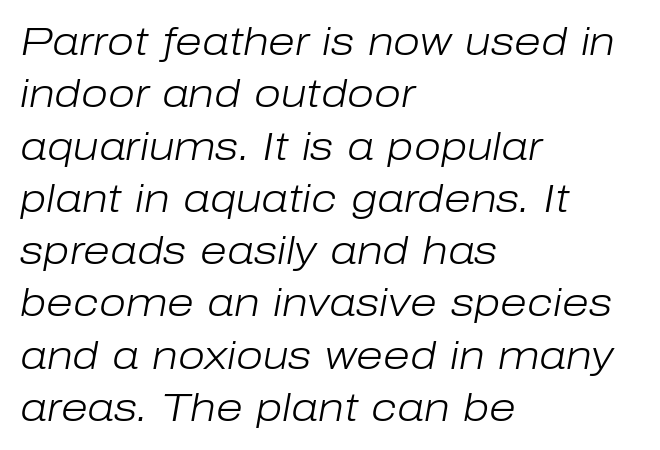
The image shows 39 px light type, italic (leaning right); set left-aligned, normal line spacing (1.34x), normal letter spacing, not underlined; low stroke contrast and a medium x-height.
